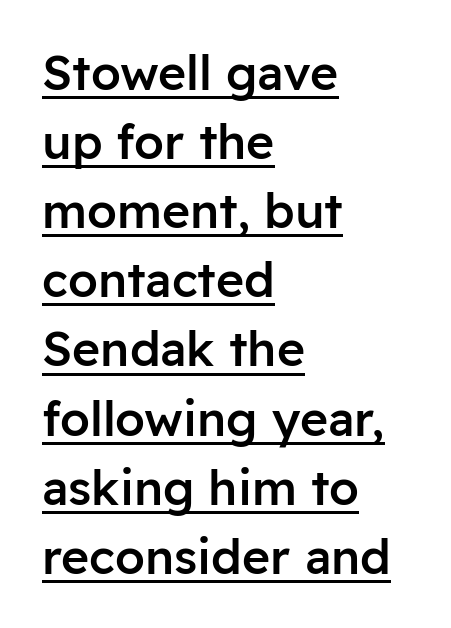
The image shows 48 px semibold sans-serif type, upright; set left-aligned, normal line spacing (1.44x), normal letter spacing, underlined; low stroke contrast and a medium x-height.
